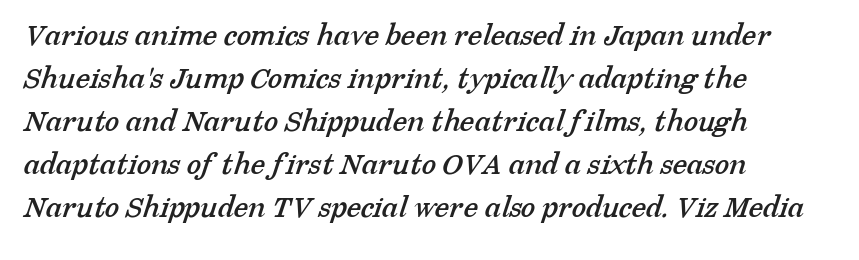
The image shows 33 px serif type; set left-aligned, normal line spacing (1.3x), normal letter spacing, not underlined; low stroke contrast and a medium x-height.
